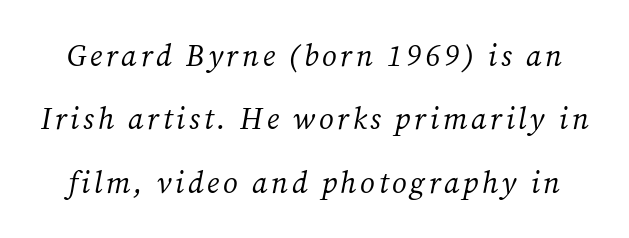
{"serif": "yes", "italic": "yes", "lean": "right", "slant_degrees": 12, "bold": "no", "weight": "regular", "width": "normal", "stroke_contrast": "medium", "x_height": "medium", "monospaced": "no", "underline": "no", "line_spacing": "loose", "line_spacing_ratio": 2.11, "glyph_px": 30}
